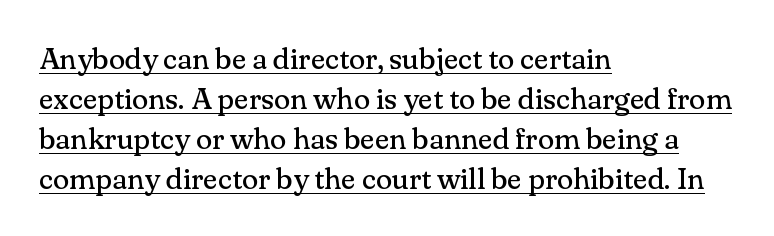
{"serif": "yes", "italic": "no", "bold": "no", "weight": "regular", "width": "normal", "stroke_contrast": "medium", "x_height": "small", "monospaced": "no", "underline": "yes", "align": "left", "line_spacing": "normal", "line_spacing_ratio": 1.33, "letter_spacing": "normal", "letter_spacing_em": 0.0, "glyph_px": 30}
